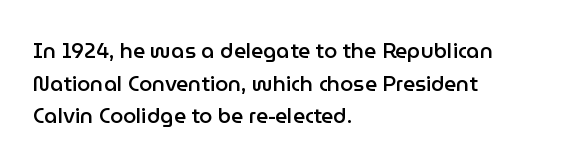
Decoration check: the copy has no underline. If you drew a ruler down the left edge, every line would touch it. How would I describe the line gaps? Plain and ordinary. The characters look somewhat weighty, a semibold short of true bold. Ordinary non-slanted type is in use.
